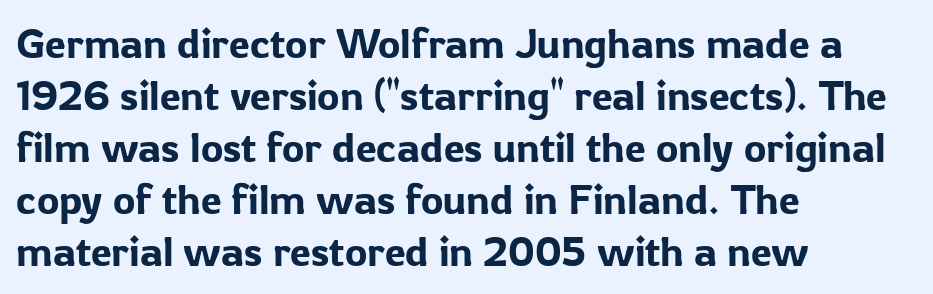
{"serif": "no", "italic": "no", "width": "normal", "stroke_contrast": "low", "x_height": "medium", "monospaced": "no", "underline": "no", "align": "left", "line_spacing_ratio": 1.24, "letter_spacing": "normal", "letter_spacing_em": 0.0, "glyph_px": 42}
